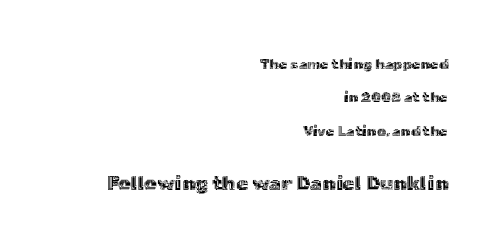
Words appear dense and cohesive because spacing is normal. When letters stand straight like this, we call the style roman or upright. The later block is typeset at a bigger size than the earlier block. Students, observe: this is what heavily led, spacious text looks like. Descenders are the only things crossing below the line. The lines are quadded right.
